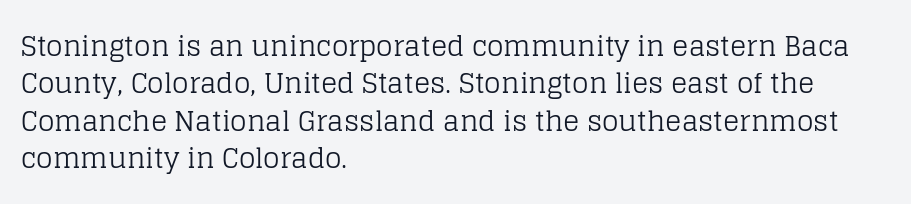
Interline gaps are of average width in this sample. Inter-character spacing is left at the font's built-in metrics. If you drew a line through each stem, it would be perfectly vertical. Words float on clear page, feet unadorned. Each line starts at the same left margin while the right side varies.
